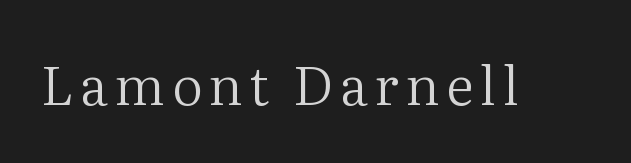
Q: Is the text bold? A: No.
Q: Is the text italic (slanted)? A: No, it is upright.
Q: Is the typeface a serif or a sans-serif typeface? A: Serif.
Q: Is the text underlined? A: No.
Q: Width (condensed, normal, or wide)? A: Normal.
Q: Stroke contrast? A: Medium.
Q: x-height? A: Medium.
Q: Monospaced? A: No.
